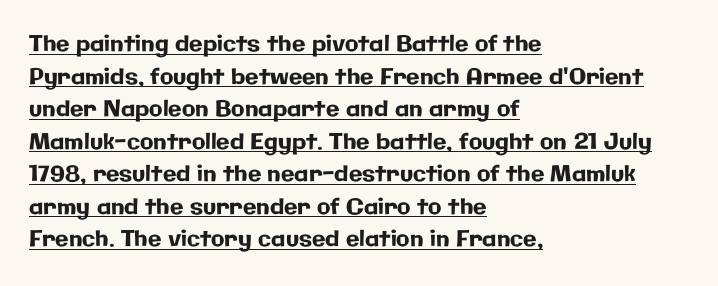
{"italic": "no", "underline": "yes", "align": "left", "line_spacing": "normal", "line_spacing_ratio": 1.48, "letter_spacing": "normal", "letter_spacing_em": 0.0, "glyph_px": 22}
